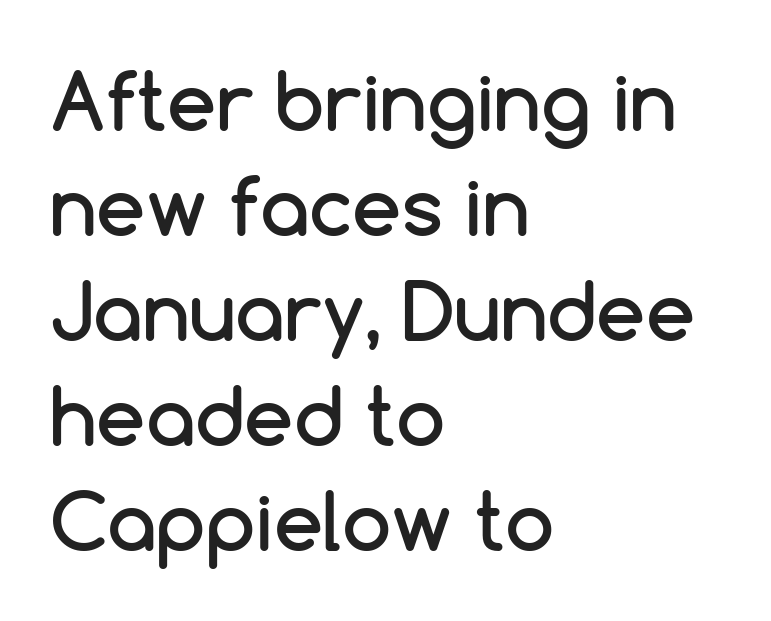
Q: Is the text italic (slanted)? A: No, it is upright.
Q: Is the typeface a serif or a sans-serif typeface? A: Sans-serif.
Q: Is the text underlined? A: No.
Q: How is the paragraph aligned? A: Left-aligned.
Q: Is the spacing between letters normal or unusually wide? A: Normal.
Q: Is the spacing between lines tight, normal or loose? A: Normal.
Q: Width (condensed, normal, or wide)? A: Normal.
Q: Stroke contrast? A: Low.
Q: x-height? A: Medium.
Q: Monospaced? A: No.
